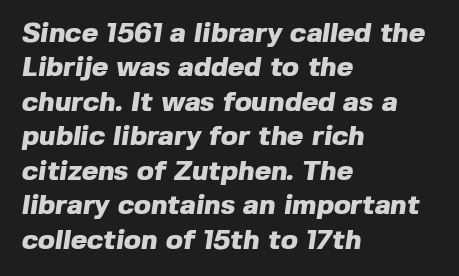
Students, this is bold: see how much ink each stroke carries. The passage shown is not underscored anywhere. A student would call this left alignment; a typographer would say flush left, rag right. Nothing sits at the stroke ends, so this counts as sans-serif. Caption: standard tracking, unaltered.
